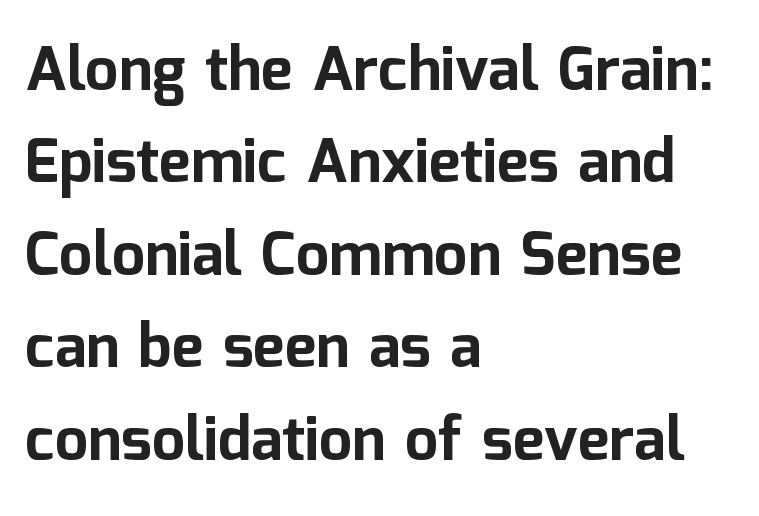
Strokes here are thick enough to call this a true bold. Decoration check: the copy has no underline. A typesetter would call this zero additional tracking. This sample is left-justified, so line endings fall wherever the words run out. Character widths vary here, with narrow letters taking less room than wide ones. Examine the stroke ends and you'll find no serifs.
